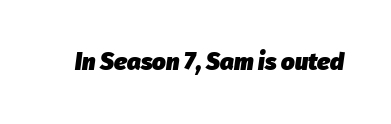
The image shows 24 px bold type, italic (leaning right); set normal letter spacing, not underlined.
